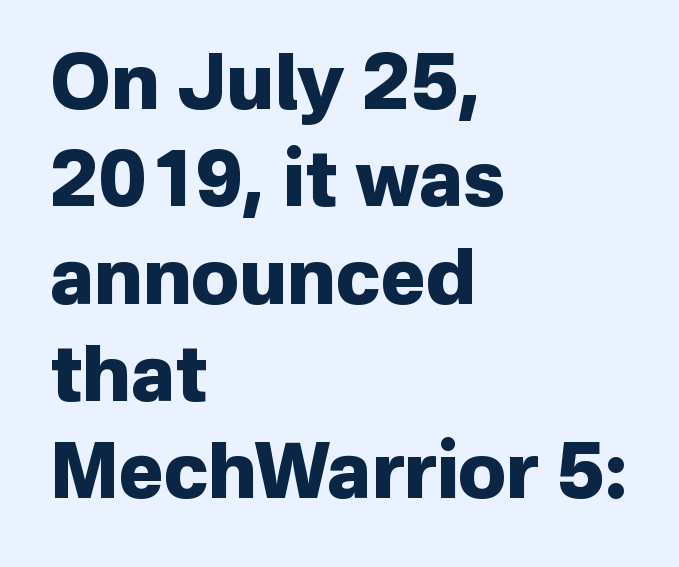
Q: Is the text bold? A: Yes.
Q: Is the text italic (slanted)? A: No, it is upright.
Q: Is the typeface a serif or a sans-serif typeface? A: Sans-serif.
Q: Is the text underlined? A: No.
Q: How is the paragraph aligned? A: Left-aligned.
Q: Is the spacing between letters normal or unusually wide? A: Normal.
Q: Is the spacing between lines tight, normal or loose? A: Normal.
Q: Width (condensed, normal, or wide)? A: Normal.
Q: Stroke contrast? A: Low.
Q: x-height? A: Medium.
Q: Monospaced? A: No.
